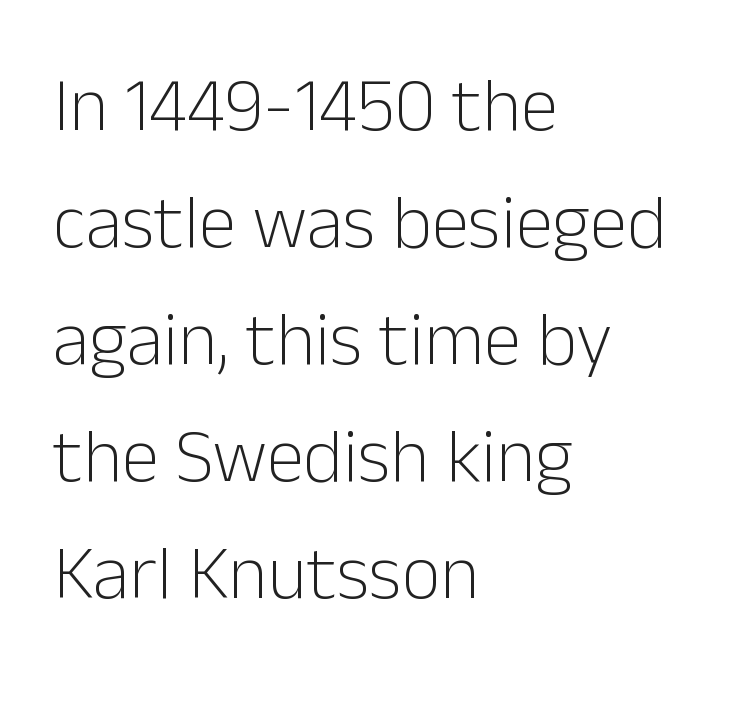
Underlining? Definitely not there. The rendering uses a moderate line-height, typical for paragraphs. Left-aligned paragraph, ragged on the right. A typesetter would mark this as roman, not italic. Here the designer chose a conventional face with non-uniform glyph widths.
